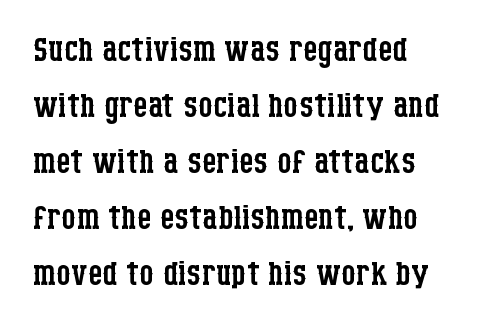
The font's upright variant was chosen for this text. The compositor pushed each line to the left boundary. Old-style or modern, the face here clearly has serifs. Caption: face not bold, strokes unweighted. Each letter keeps its own natural width here, so spacing adapts to shape.
